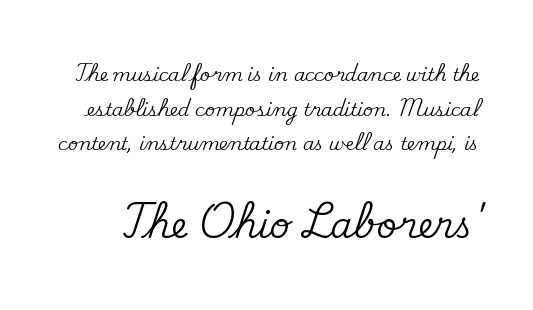
{"width": "normal", "stroke_contrast": "medium", "x_height": "small", "monospaced": "no", "underline": "no", "line_spacing": "loose", "line_spacing_ratio": 1.92, "letter_spacing": "normal", "letter_spacing_em": 0.0, "larger_block": "second", "size_ratio": 1.94, "glyph_px": 35}
